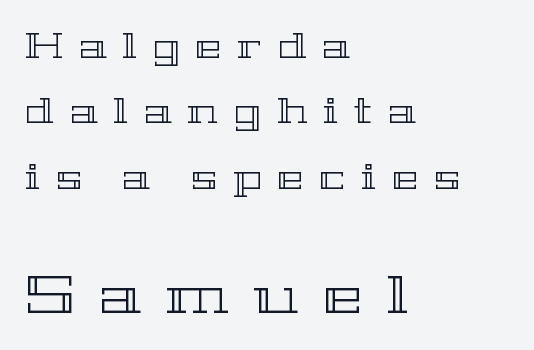
{"italic": "no", "width": "wide", "x_height": "medium", "monospaced": "no", "underline": "no", "align": "left", "line_spacing_ratio": 1.87, "letter_spacing": "wide", "letter_spacing_em": 0.46, "larger_block": "second", "size_ratio": 1.51, "glyph_px": 53}
